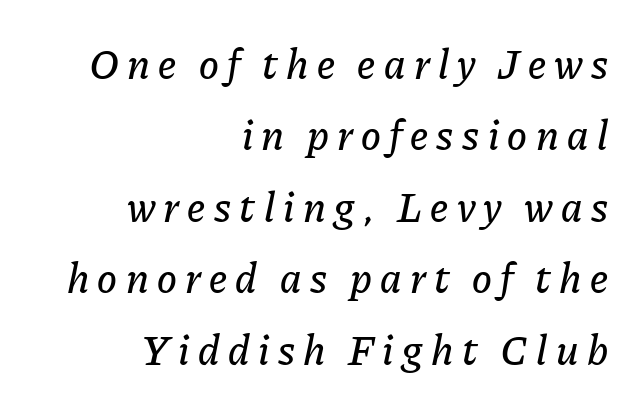
{"italic": "yes", "lean": "right", "slant_degrees": 11, "width": "normal", "stroke_contrast": "low", "x_height": "medium", "monospaced": "no", "underline": "no", "align": "right", "line_spacing": "normal", "line_spacing_ratio": 1.7, "letter_spacing": "wide", "letter_spacing_em": 0.2, "glyph_px": 42}
